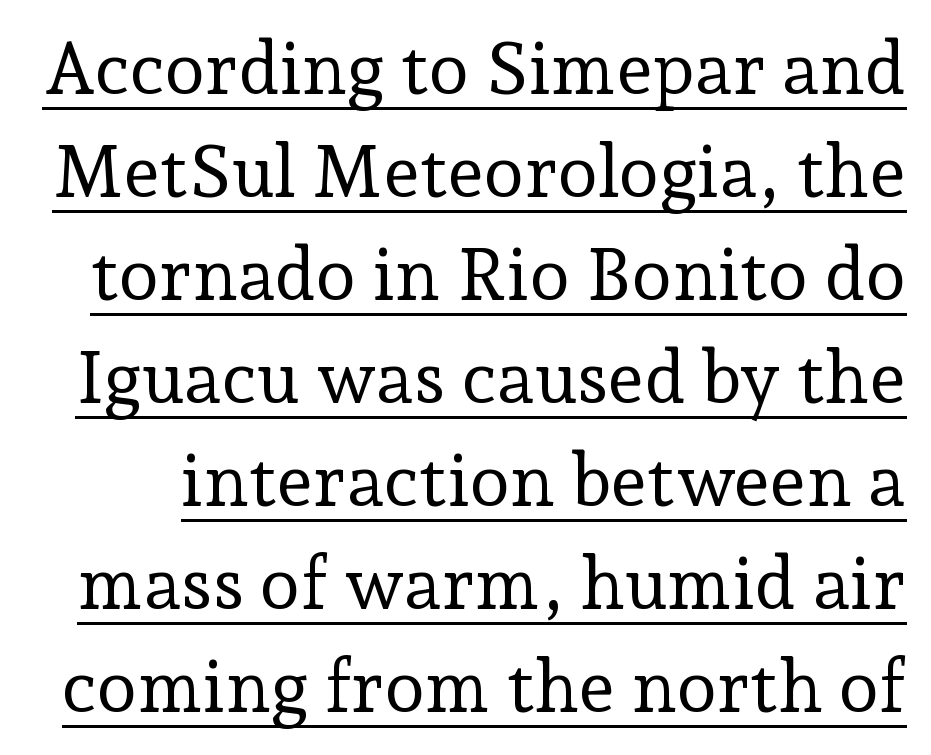
The image shows 73 px regular-weight serif type, upright; set normal line spacing (1.41x), normal letter spacing, underlined; low stroke contrast and a medium x-height.
